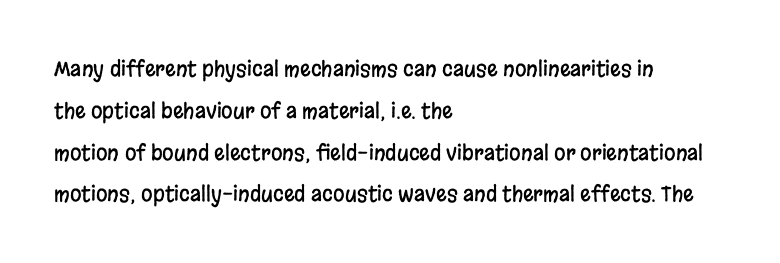
Designer's note — italics off, roman on. Leftover space on each line is placed entirely after the last word. Words appear dense and cohesive because spacing is normal. Letters rest on an invisible, unmarked baseline. Whoever set this chose breathing room over compactness in the vertical rhythm.
